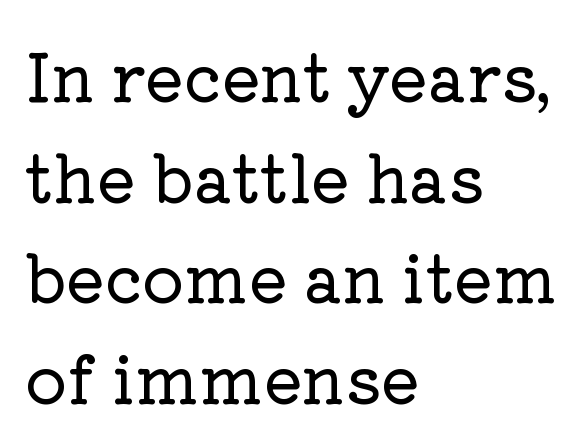
The image shows 65 px serif type, upright; set left-aligned, normal line spacing (1.55x), normal letter spacing, not underlined; low stroke contrast and a medium x-height.
